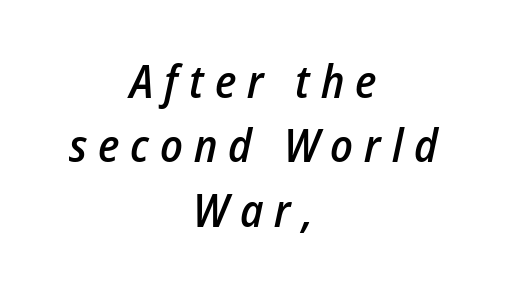
Q: Is the text bold? A: Semi-bold.
Q: Is the text italic (slanted)? A: Yes, it leans right by about 12 degrees.
Q: Is the text underlined? A: No.
Q: How is the paragraph aligned? A: Centered.
Q: Is the spacing between letters normal or unusually wide? A: Unusually wide.
Q: Is the spacing between lines tight, normal or loose? A: Normal.
Q: Width (condensed, normal, or wide)? A: Condensed.
Q: Stroke contrast? A: Low.
Q: x-height? A: Medium.
Q: Monospaced? A: No.
